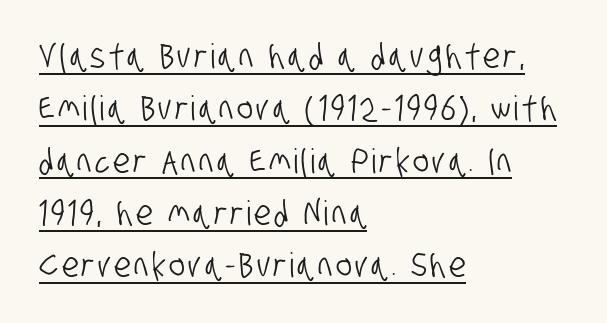
Do the characters align in a grid? No, the font is proportional. Interline gaps are of average width in this sample. Every row of glyphs begins at an identical x-position on the left. These lines are composed in type without serifs. Compared with undecorated copy, this sample adds a rule below the words.
